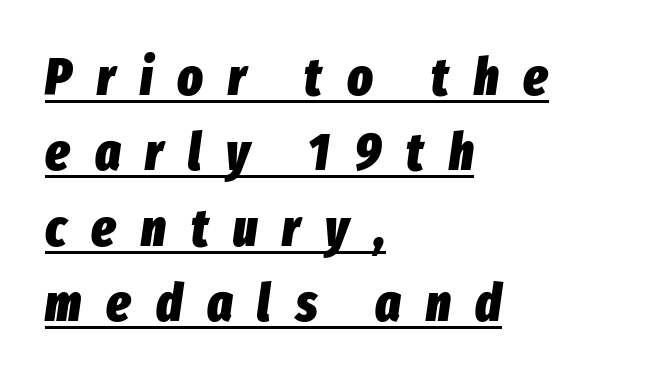
Q: Is the text bold? A: Yes.
Q: Is the text italic (slanted)? A: Yes, it leans right by about 8 degrees.
Q: Is the text underlined? A: Yes.
Q: How is the paragraph aligned? A: Left-aligned.
Q: Is the spacing between letters normal or unusually wide? A: Unusually wide.
Q: Is the spacing between lines tight, normal or loose? A: Normal.
Q: Width (condensed, normal, or wide)? A: Condensed.
Q: Stroke contrast? A: Low.
Q: x-height? A: Medium.
Q: Monospaced? A: No.
